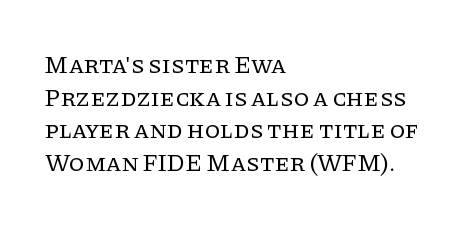
The image shows 25 px text type, upright; set left-aligned, normal line spacing (1.31x), normal letter spacing, not underlined.
